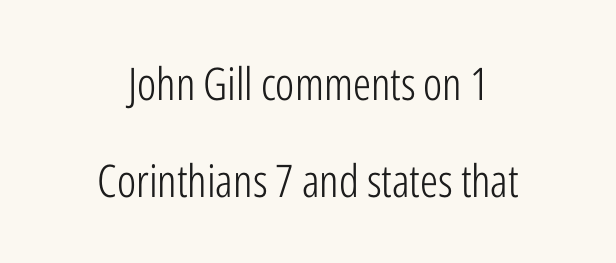
The image shows 45 px light, condensed sans-serif type, upright; set centered, loose line spacing (2.16x), normal letter spacing, not underlined; low stroke contrast and a medium x-height.
